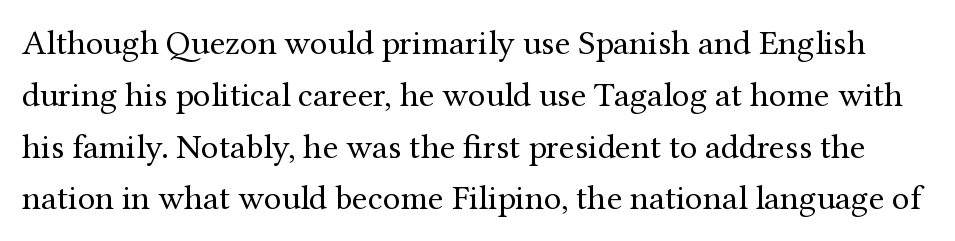
Heft: none added — not bold. The glyphs in this specimen are seriffed. Compared with typical body copy, the letter spacing here is the same. Looks like regular typesetting: each glyph gets only the width it needs. Vertical spacing — default.
